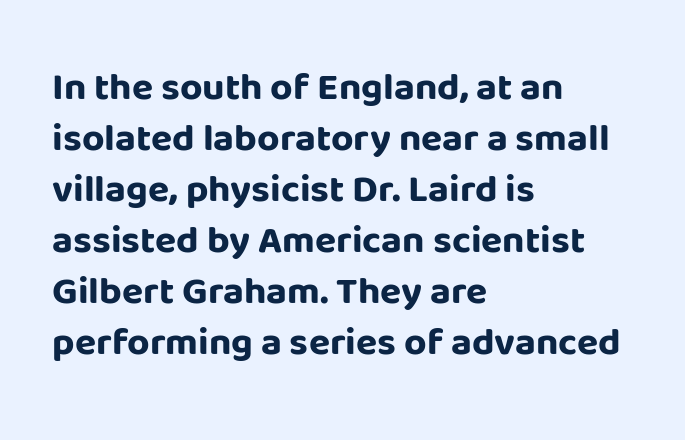
{"serif": "no", "italic": "no", "bold": "yes", "weight": "bold", "width": "normal", "stroke_contrast": "low", "x_height": "large", "monospaced": "no", "underline": "no", "align": "left", "line_spacing": "normal", "line_spacing_ratio": 1.31, "letter_spacing": "normal", "letter_spacing_em": 0.0, "glyph_px": 39}
